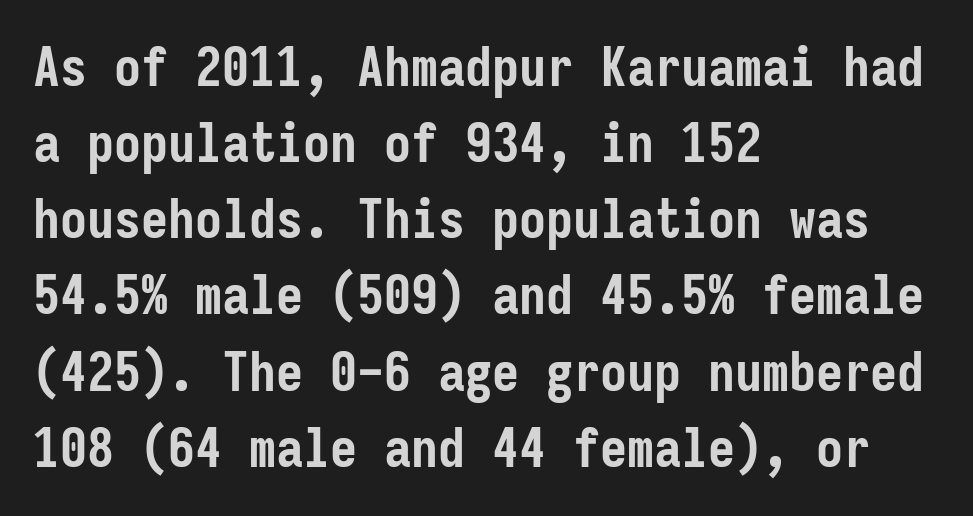
{"serif": "no", "italic": "no", "bold": "yes", "weight": "semibold", "width": "condensed", "stroke_contrast": "low", "x_height": "medium", "monospaced": "yes", "underline": "no", "align": "left", "line_spacing": "normal", "line_spacing_ratio": 1.41, "letter_spacing": "normal", "letter_spacing_em": 0.0, "glyph_px": 54}
